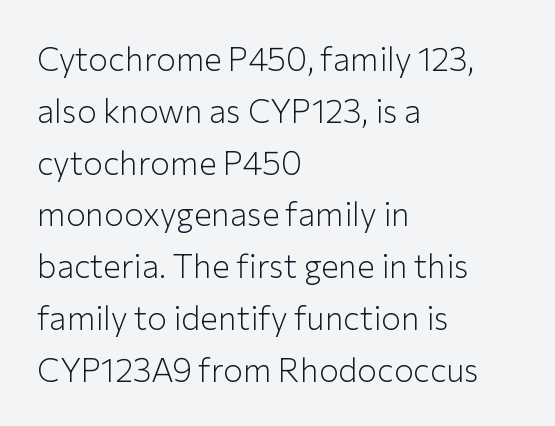
Spacing between characters is what you'd get straight out of the box. Looks like regular typesetting: each glyph gets only the width it needs. Is there any slant? The stems are plumb. Serif or sans? Sans — the stroke terminals are bare. This is not heavy type; no bold has been used. Reading down the column, the eye jumps a familiar distance to each next line.
